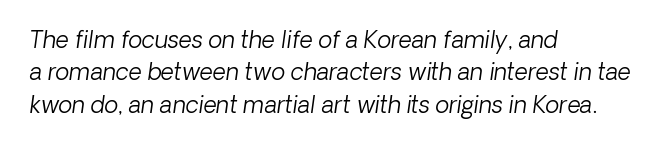
Stems and bowls with no extra thickness — not bold. Descenders hang freely into open space. Standard letterfit; no display-style spreading of the glyphs. Characters are canted at an angle relative to the baseline's perpendicular.
